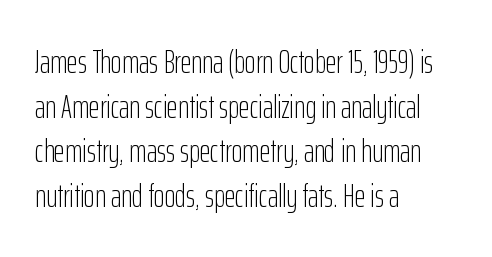
Horizontally, the lines are justified to the leading edge only. Plain, unruled lines of type. The type family on display is of the sans-serif kind. The passage shown is not bold in any degree. A typesetter would call this leading conventional body-copy spacing. The lettering stays uniformly vertical, giving the passage a roman look.
